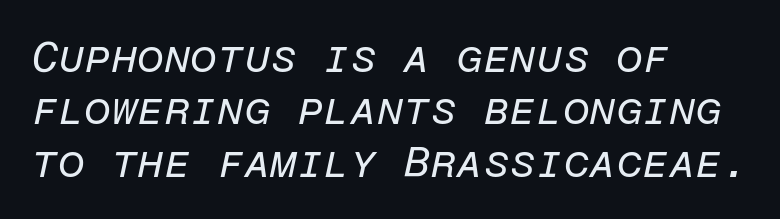
{"italic": "yes", "lean": "right", "slant_degrees": 12, "bold": "no", "weight": "regular", "width": "normal", "stroke_contrast": "low", "x_height": "medium", "monospaced": "yes", "underline": "no", "align": "left", "line_spacing_ratio": 1.22, "letter_spacing": "normal", "letter_spacing_em": 0.0, "glyph_px": 43}
